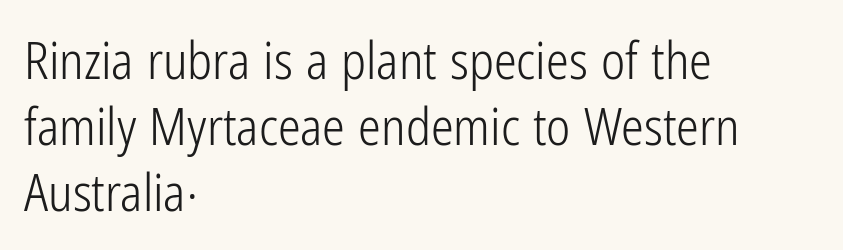
Ink coverage per letter is moderate at most. Ascenders rise straight up at ninety degrees. Horizontal alignment here is leftward, the default for most running prose. This sample has the flowing, uneven cadence of proportional lettering. Type without underlining.
